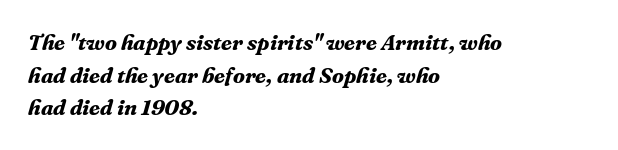
Q: Is the text bold? A: Yes.
Q: Is the text italic (slanted)? A: Yes, it leans right by about 16 degrees.
Q: Is the text underlined? A: No.
Q: How is the paragraph aligned? A: Left-aligned.
Q: Is the spacing between letters normal or unusually wide? A: Normal.
Q: Is the spacing between lines tight, normal or loose? A: Normal.
